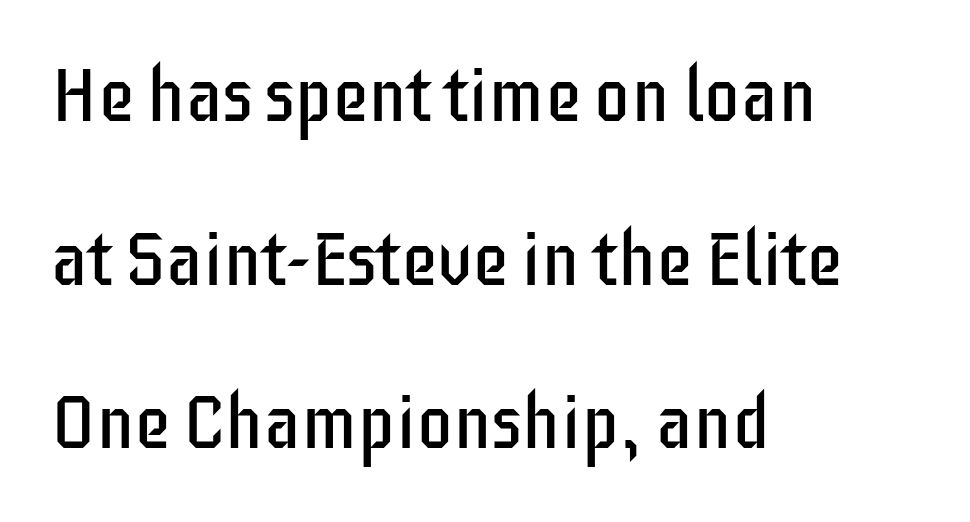
A roman cut, with each character standing at attention. Whoever set this chose breathing room over compactness in the vertical rhythm. Short note: letters normally spaced. This sample uses a sans-serif face.
